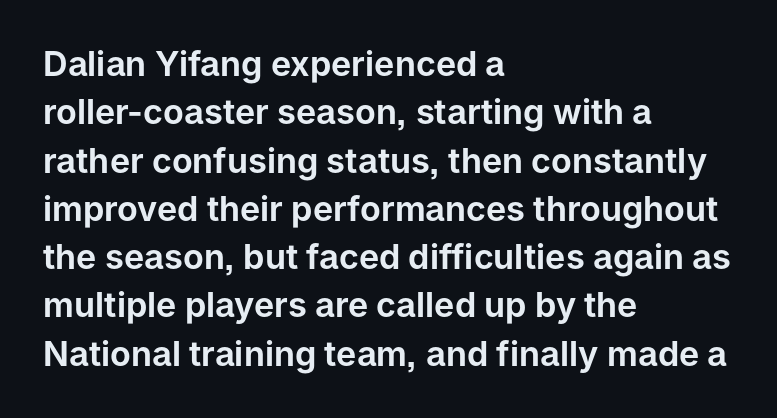
Q: Is the text italic (slanted)? A: No, it is upright.
Q: Is the typeface a serif or a sans-serif typeface? A: Sans-serif.
Q: Is the text underlined? A: No.
Q: How is the paragraph aligned? A: Left-aligned.
Q: Is the spacing between letters normal or unusually wide? A: Normal.
Q: Is the spacing between lines tight, normal or loose? A: Normal.
Q: Width (condensed, normal, or wide)? A: Normal.
Q: Stroke contrast? A: Low.
Q: x-height? A: Medium.
Q: Monospaced? A: No.
